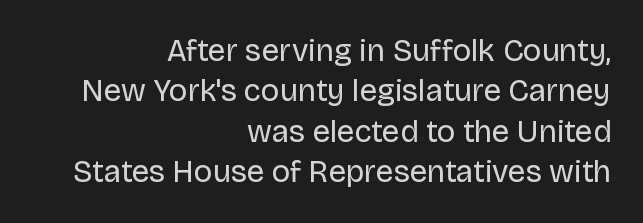
{"serif": "no", "italic": "no", "bold": "no", "weight": "regular", "width": "normal", "stroke_contrast": "low", "x_height": "large", "monospaced": "no", "underline": "no", "align": "right", "line_spacing": "normal", "line_spacing_ratio": 1.3, "letter_spacing": "normal", "letter_spacing_em": 0.0, "glyph_px": 31}
